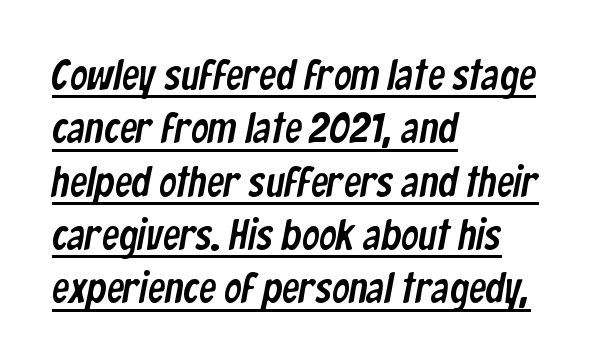
Honestly, the letter spacing is just normal — you wouldn't notice it. The compositor pushed each line to the left boundary. Classification — sans serif. Think of a printed novel: that variable character pitch is what you see here. Looks like someone drew a line under every word here.
